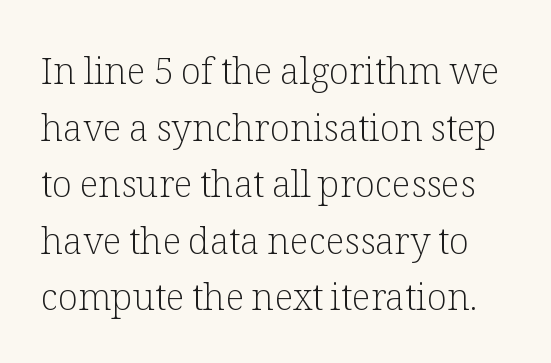
The typeface has the unassuming heft of standard copy or less. A typesetter would call this zero additional tracking. The letters stand straight up with perfectly vertical stems. The passage shown stacks its lines at a standard gap.
